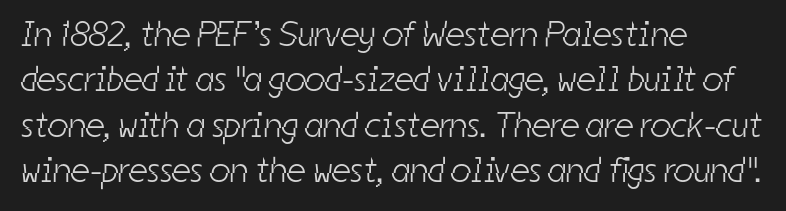
The font sits on the lighter half of the weight spectrum, regular included. The typesetter chose a ragged-right arrangement here. Check where the strokes stop: nothing finishes them off — pure sans. Leading: standard. The face used here is proportionally spaced, like ordinary book or web type.
